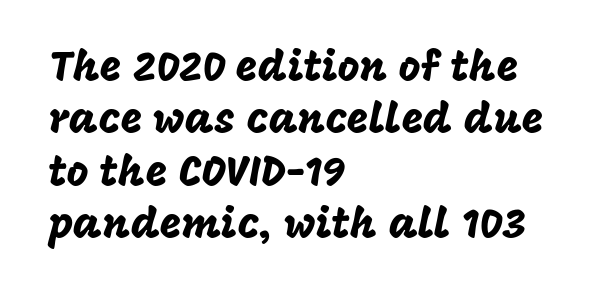
The image shows 42 px sans-serif type; set left-aligned, normal line spacing (1.25x), normal letter spacing, not underlined; low stroke contrast and a large x-height.
